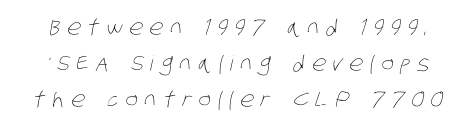
{"bold": "no", "underline": "no", "line_spacing_ratio": 1.72, "letter_spacing": "wide", "letter_spacing_em": 0.33, "glyph_px": 21}
